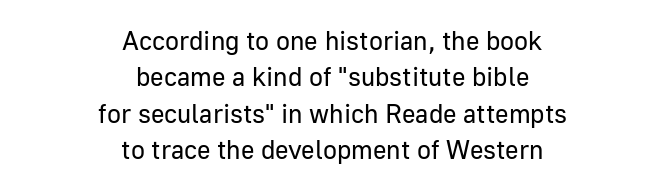
{"italic": "no", "bold": "no", "underline": "no", "align": "center", "line_spacing": "normal", "line_spacing_ratio": 1.4, "letter_spacing": "normal", "letter_spacing_em": 0.0, "glyph_px": 26}
